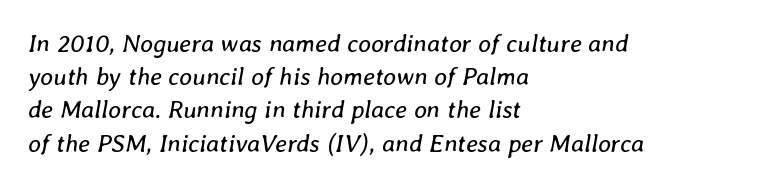
The image shows 25 px text type, italic (leaning right); set left-aligned, normal line spacing (1.33x), normal letter spacing, not underlined.
